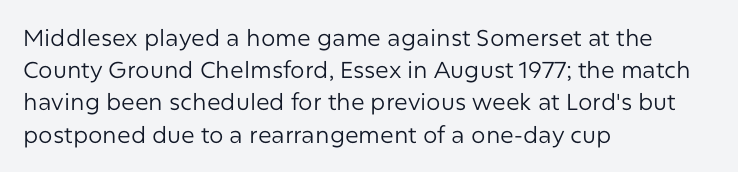
Regarding leading, the lines here are spaced in the standard way. The setting favours the left margin, as ordinary paragraphs usually do. The typeface has the unassuming heft of standard copy or less. The tracking reads as untouched default to a designer's eye. Type without underlining. Vertical strokes here are truly vertical.
